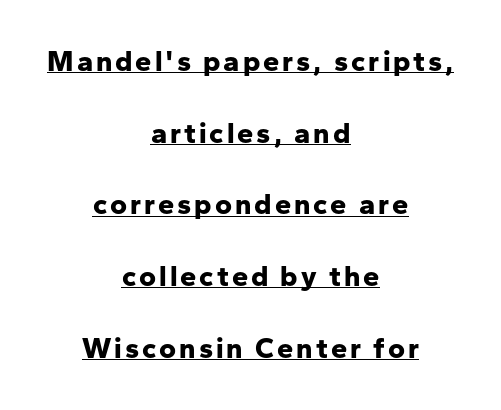
Q: Is the text bold? A: Yes.
Q: Is the text italic (slanted)? A: No, it is upright.
Q: Is the typeface a serif or a sans-serif typeface? A: Sans-serif.
Q: Is the text underlined? A: Yes.
Q: How is the paragraph aligned? A: Centered.
Q: Is the spacing between lines tight, normal or loose? A: Loose.
Q: Width (condensed, normal, or wide)? A: Normal.
Q: Stroke contrast? A: Low.
Q: x-height? A: Medium.
Q: Monospaced? A: No.
